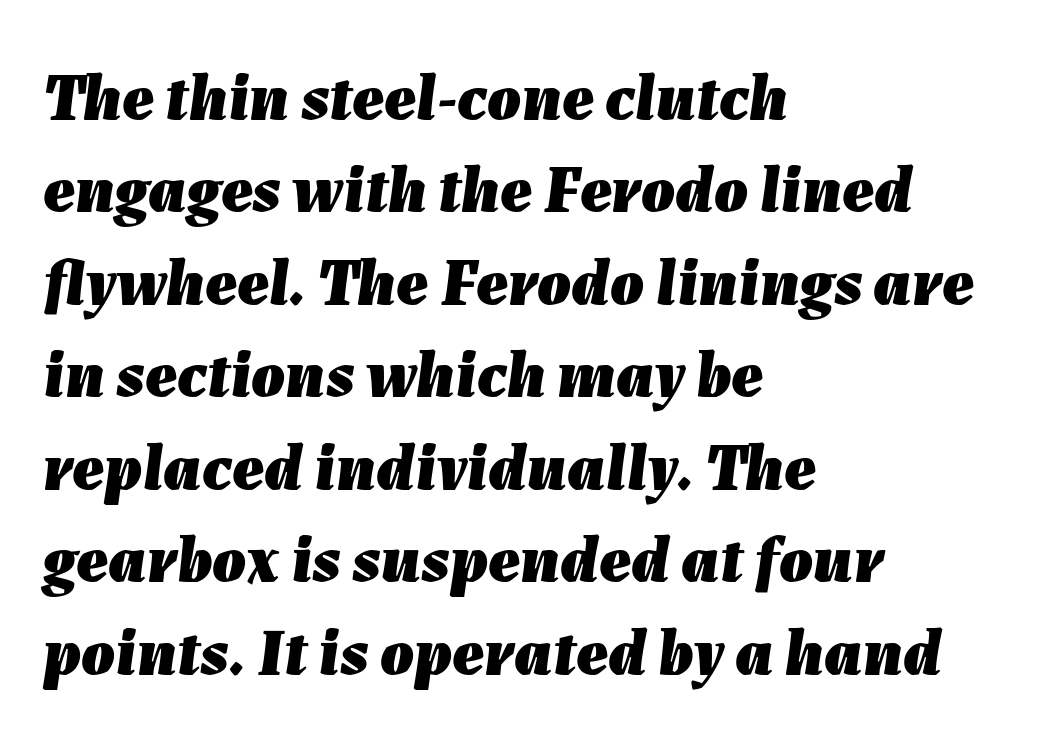
{"italic": "yes", "lean": "right", "slant_degrees": 7, "bold": "yes", "weight": "heavy", "width": "normal", "stroke_contrast": "low", "x_height": "medium", "monospaced": "no", "underline": "no", "align": "left", "line_spacing": "normal", "line_spacing_ratio": 1.38, "letter_spacing": "normal", "letter_spacing_em": 0.0, "glyph_px": 67}
